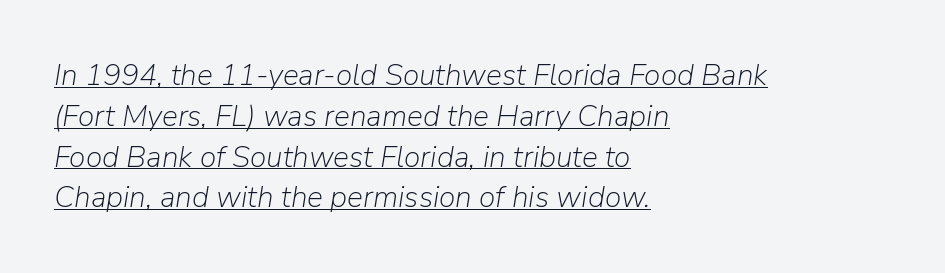
{"italic": "yes", "lean": "right", "slant_degrees": 9, "bold": "no", "weight": "light", "width": "normal", "stroke_contrast": "low", "x_height": "medium", "monospaced": "no", "underline": "yes", "align": "left", "line_spacing": "normal", "line_spacing_ratio": 1.36, "letter_spacing": "normal", "letter_spacing_em": 0.0, "glyph_px": 30}
